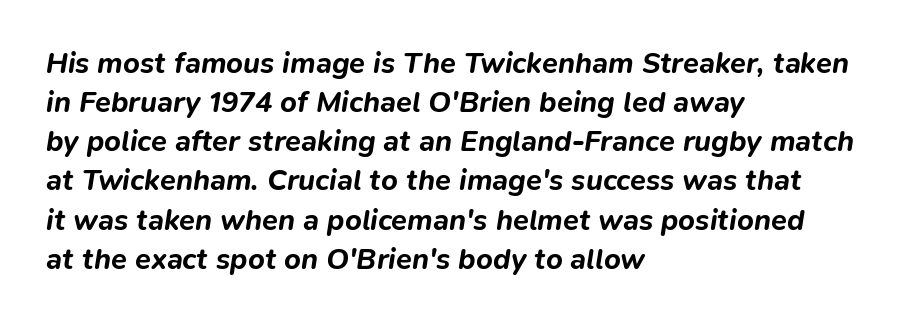
{"italic": "yes", "lean": "right", "slant_degrees": 9, "bold": "yes", "weight": "bold", "width": "normal", "stroke_contrast": "low", "x_height": "medium", "monospaced": "no", "underline": "no", "align": "left", "line_spacing": "normal", "line_spacing_ratio": 1.35, "letter_spacing": "normal", "letter_spacing_em": 0.0, "glyph_px": 29}
